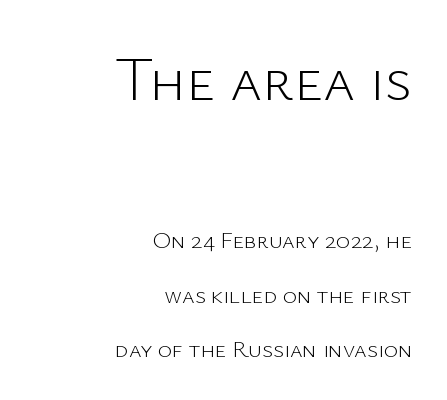
{"serif": "no", "italic": "no", "bold": "no", "weight": "light", "width": "normal", "stroke_contrast": "low", "x_height": "medium", "monospaced": "no", "underline": "no", "align": "right", "line_spacing": "loose", "line_spacing_ratio": 2.27, "letter_spacing": "normal", "letter_spacing_em": 0.0, "larger_block": "first", "size_ratio": 2.54, "glyph_px": 61}
